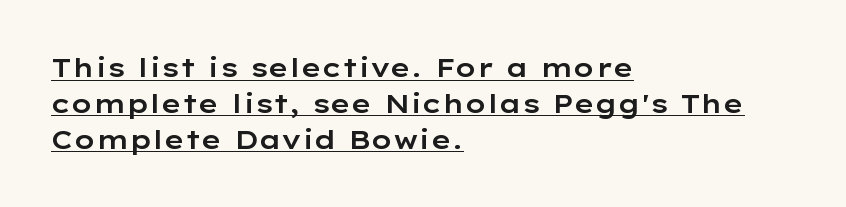
A typesetter would mark this as roman, not italic. The sample's only ornament is a line tracing under the words. This sample is left-justified, so line endings fall wherever the words run out. Leading matches the norm, producing a regular column. These lines keep a tight, regular rhythm from letter to letter.
